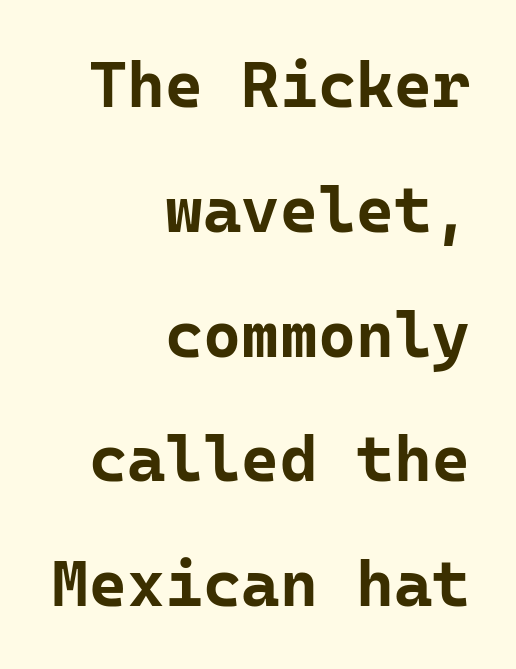
The image shows 65 px bold sans-serif type, upright, monospaced; set right-aligned, loose line spacing (1.92x), normal letter spacing, not underlined; low stroke contrast and a medium x-height.
